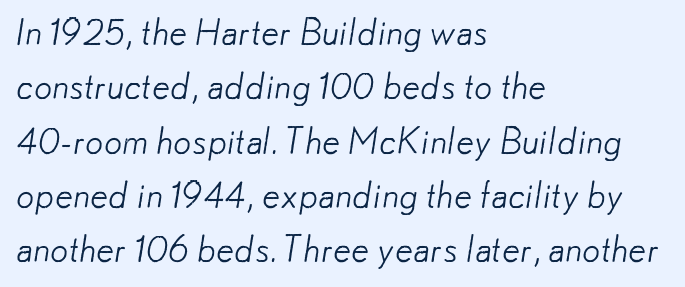
The image shows 36 px light sans-serif type; set left-aligned, normal line spacing (1.51x), normal letter spacing, not underlined; low stroke contrast and a small x-height.
